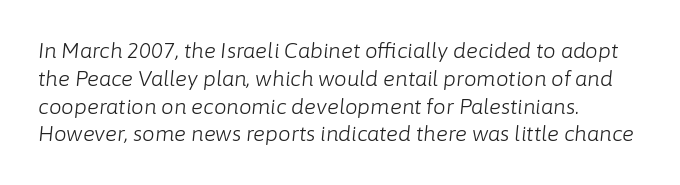
The image shows 20 px text type, italic (leaning right); set left-aligned, normal line spacing (1.39x), normal letter spacing, not underlined.
